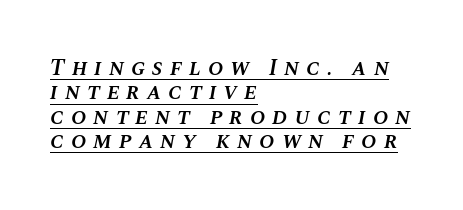
Short and long lines alike share a common starting point at left. These characters rest on top of a visible drawn line. The passage shown is semibold, sitting just below true bold. The letters are spread apart with noticeably loose tracking.
